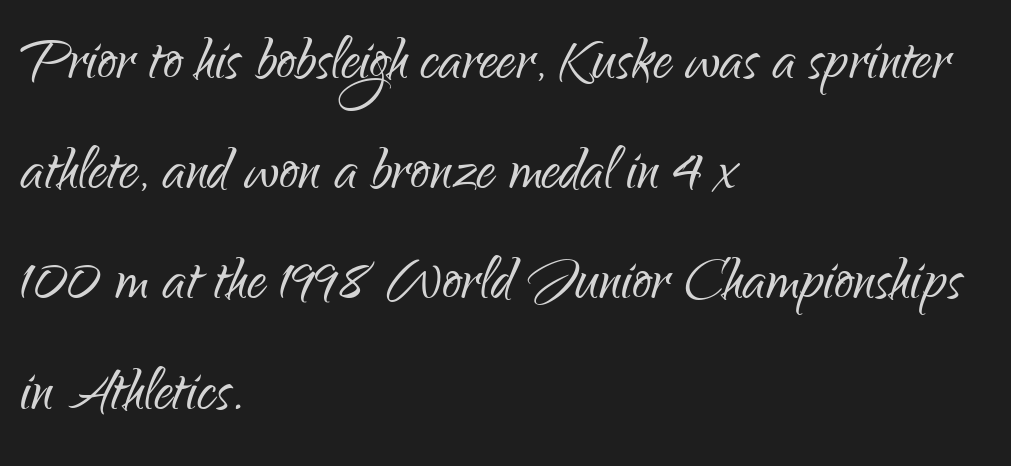
Q: Is the text bold? A: No.
Q: Is the text italic (slanted)? A: Yes.
Q: Is the typeface a serif or a sans-serif typeface? A: Sans-serif.
Q: Is the text underlined? A: No.
Q: How is the paragraph aligned? A: Left-aligned.
Q: Is the spacing between letters normal or unusually wide? A: Normal.
Q: Is the spacing between lines tight, normal or loose? A: Normal.
Q: Width (condensed, normal, or wide)? A: Condensed.
Q: Stroke contrast? A: Low.
Q: x-height? A: Small.
Q: Monospaced? A: No.
